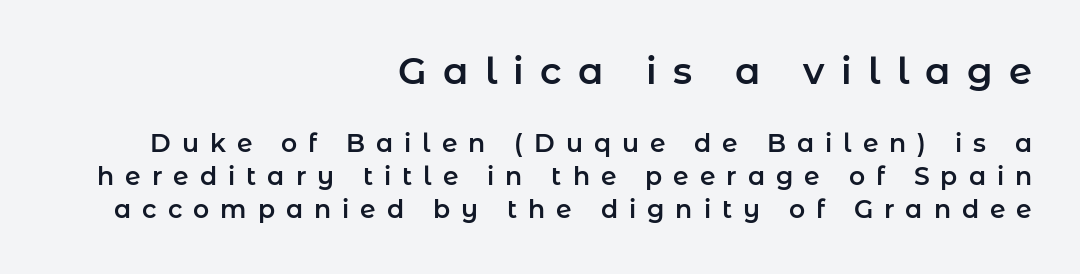
{"serif": "no", "italic": "no", "width": "normal", "stroke_contrast": "low", "x_height": "medium", "monospaced": "no", "underline": "no", "align": "right", "line_spacing": "normal", "line_spacing_ratio": 1.33, "letter_spacing": "wide", "letter_spacing_em": 0.44, "larger_block": "first", "size_ratio": 1.48, "glyph_px": 37}
